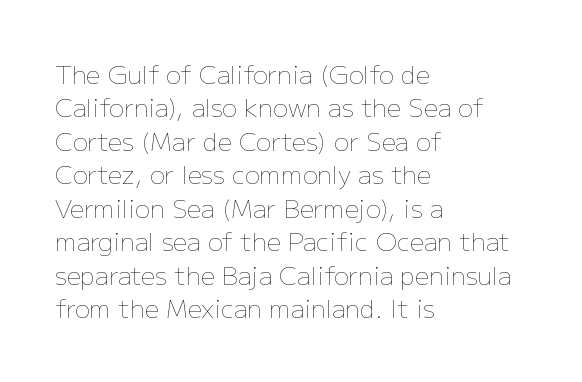
The image shows 25 px text type, upright; set left-aligned, normal line spacing (1.34x), normal letter spacing, not underlined.
